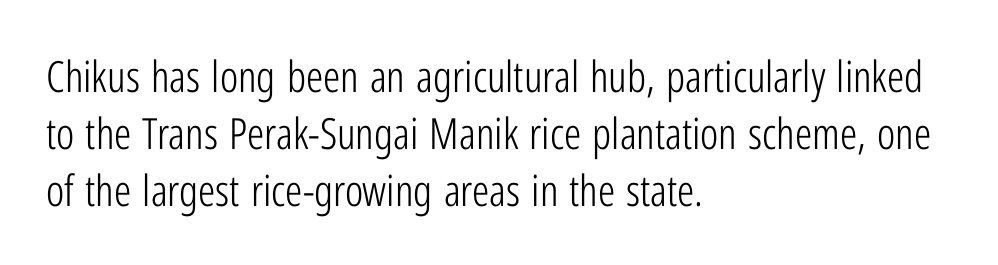
Q: Is the text bold? A: No.
Q: Is the text italic (slanted)? A: No, it is upright.
Q: Is the typeface a serif or a sans-serif typeface? A: Sans-serif.
Q: Is the text underlined? A: No.
Q: How is the paragraph aligned? A: Left-aligned.
Q: Is the spacing between letters normal or unusually wide? A: Normal.
Q: Is the spacing between lines tight, normal or loose? A: Normal.
Q: Width (condensed, normal, or wide)? A: Condensed.
Q: Stroke contrast? A: Low.
Q: x-height? A: Medium.
Q: Monospaced? A: No.
